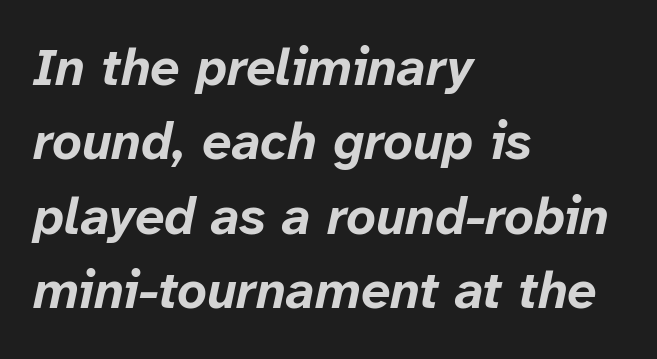
The image shows 52 px bold type, italic (leaning right); set left-aligned, normal line spacing (1.43x), normal letter spacing, not underlined; low stroke contrast and a medium x-height.
